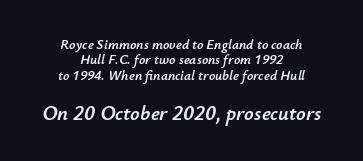
{"italic": "yes", "lean": "right", "slant_degrees": 12, "underline": "no", "align": "center", "line_spacing": "tight", "line_spacing_ratio": 1.09, "letter_spacing": "normal", "letter_spacing_em": 0.0, "larger_block": "second", "size_ratio": 1.5, "glyph_px": 21}
